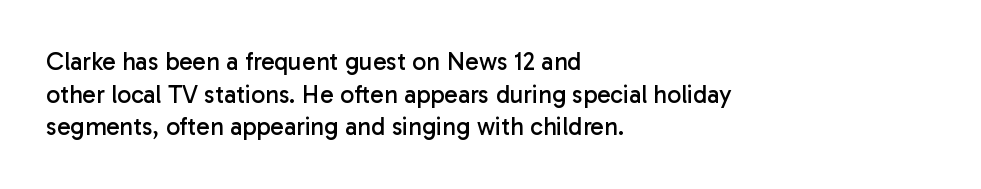
Q: Is the text bold? A: No.
Q: Is the text italic (slanted)? A: No, it is upright.
Q: Is the text underlined? A: No.
Q: How is the paragraph aligned? A: Left-aligned.
Q: Is the spacing between letters normal or unusually wide? A: Normal.
Q: Is the spacing between lines tight, normal or loose? A: Normal.
